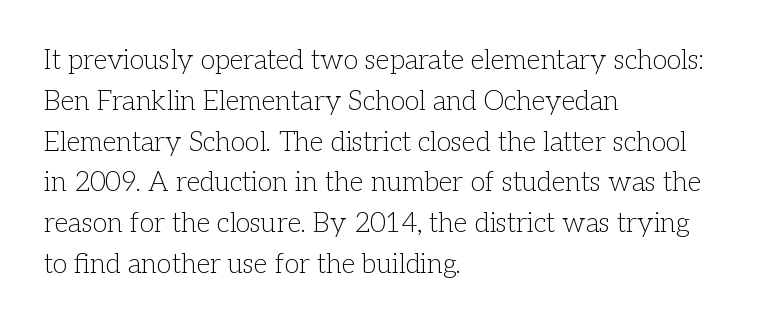
The image shows 27 px text type, upright; set left-aligned, normal line spacing (1.51x), normal letter spacing, not underlined.
